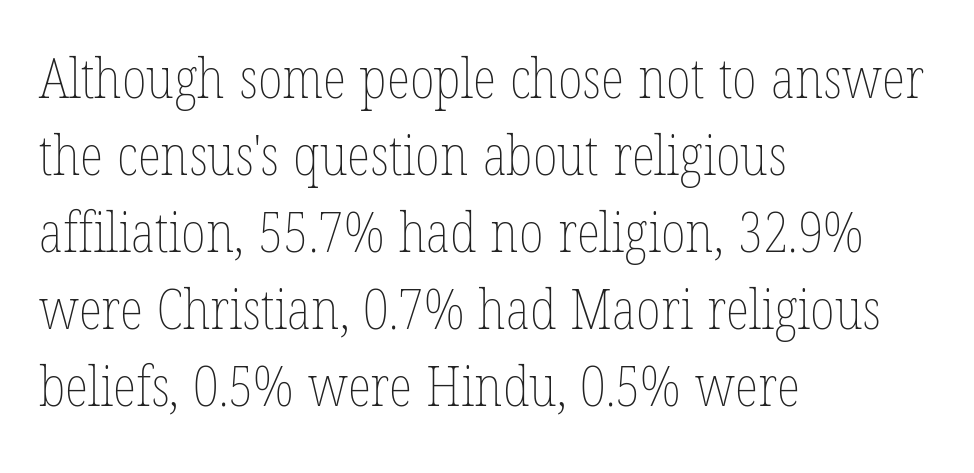
The image shows 55 px thin, condensed type, upright; set left-aligned, normal line spacing (1.4x), normal letter spacing, not underlined; low stroke contrast and a medium x-height.
